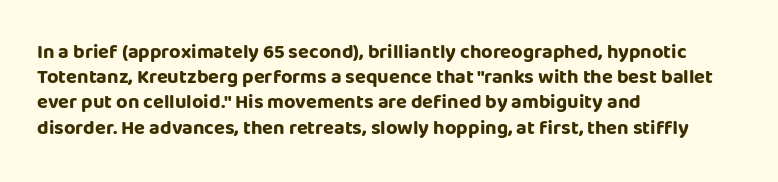
The space directly below the letters is spotless. This rendering uses left alignment, leaving the right contour irregular. The typography opts for an upright posture over an oblique one. Each word holds together tightly as a unit, with standard inter-letter gaps. Pretty heavy lettering here — definitely bold.
